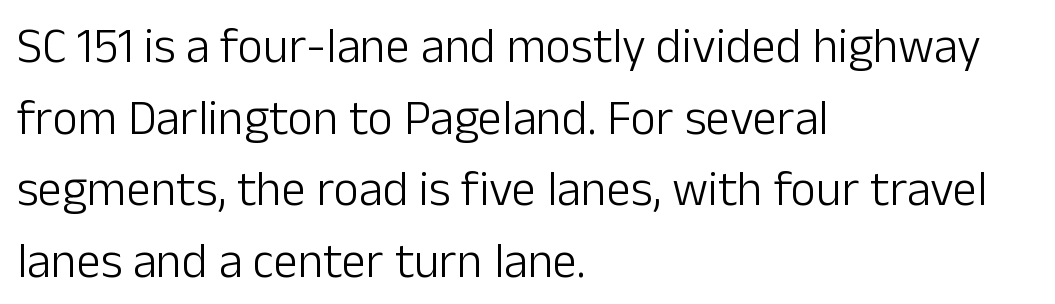
Q: Is the text bold? A: No.
Q: Is the text italic (slanted)? A: No, it is upright.
Q: Is the typeface a serif or a sans-serif typeface? A: Sans-serif.
Q: Is the text underlined? A: No.
Q: How is the paragraph aligned? A: Left-aligned.
Q: Is the spacing between letters normal or unusually wide? A: Normal.
Q: Is the spacing between lines tight, normal or loose? A: Normal.
Q: Width (condensed, normal, or wide)? A: Normal.
Q: Stroke contrast? A: Low.
Q: x-height? A: Medium.
Q: Monospaced? A: No.
